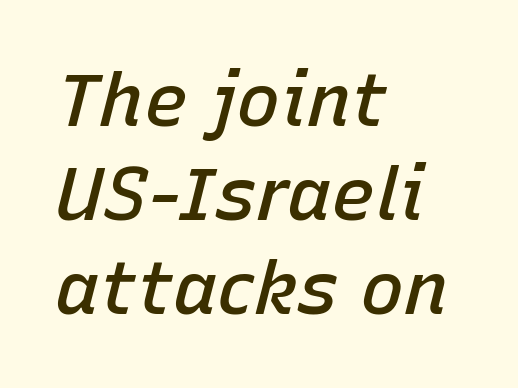
The image shows 74 px semibold type, italic (leaning right); set left-aligned, normal line spacing (1.27x), normal letter spacing, not underlined; low stroke contrast and a medium x-height.
